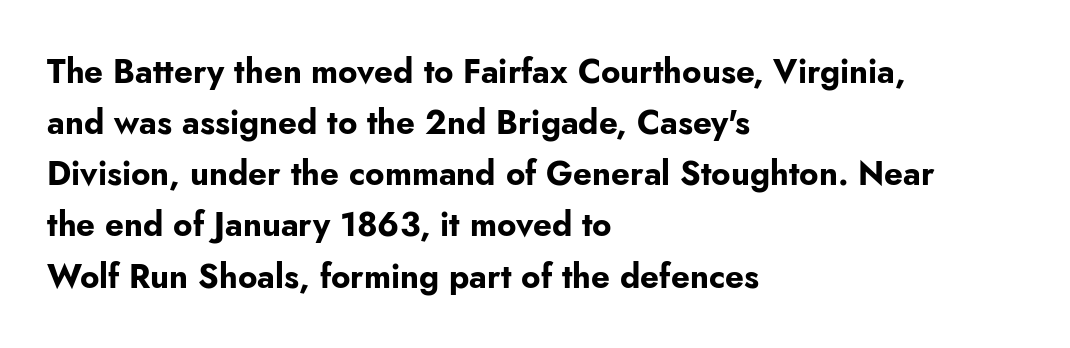
Heavy, bold letterforms. Quick note: underline off. The line-height multiplier appears to be the usual default. No feet cap the strokes, marking this as sans-serif type. You could not count columns in this text — the font is proportionally spaced.
